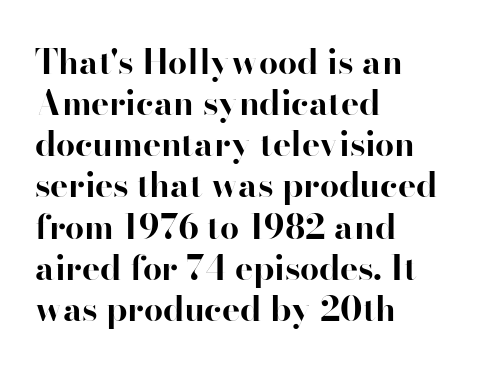
Every letter is thick-stroked: bold, no question. Alignment: flush left. The area under the type is left untouched. There is no visible air inserted between adjacent glyphs.
